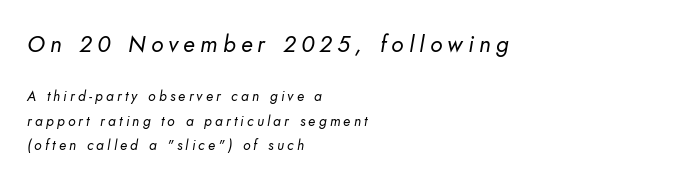
{"bold": "no", "underline": "no", "align": "left", "line_spacing_ratio": 1.76, "letter_spacing": "wide", "letter_spacing_em": 0.23, "larger_block": "first", "size_ratio": 1.64, "glyph_px": 23}
